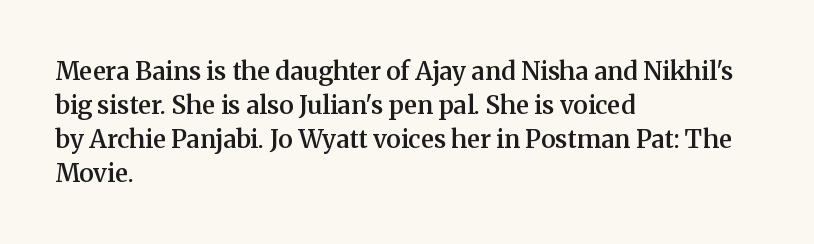
Q: Is the text bold? A: Semi-bold.
Q: Is the text italic (slanted)? A: No, it is upright.
Q: Is the text underlined? A: No.
Q: How is the paragraph aligned? A: Left-aligned.
Q: Is the spacing between letters normal or unusually wide? A: Normal.
Q: Is the spacing between lines tight, normal or loose? A: Normal.
